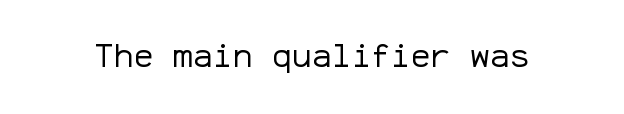
The image shows 33 px regular-weight sans-serif type, upright, monospaced; set normal letter spacing, not underlined; low stroke contrast and a medium x-height.
